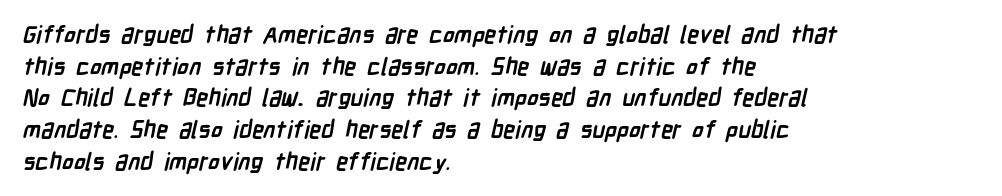
{"bold": "yes", "underline": "no", "align": "left", "line_spacing": "normal", "line_spacing_ratio": 1.32, "letter_spacing": "normal", "letter_spacing_em": 0.0, "glyph_px": 24}
